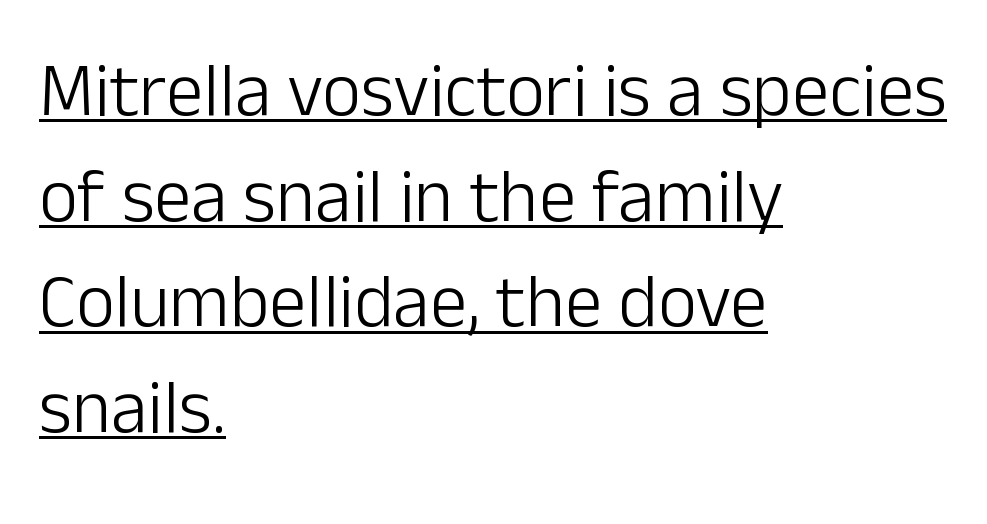
Does a line run under the words? Yes, clearly. Inter-character spacing is left at the font's built-in metrics. These lines are rendered in a variable-pitch font. Counters stay open thanks to moderate or lighter strokes. The text was rendered using a sans face with plain stroke endings. No italicization has been applied; the sample stays upright.
